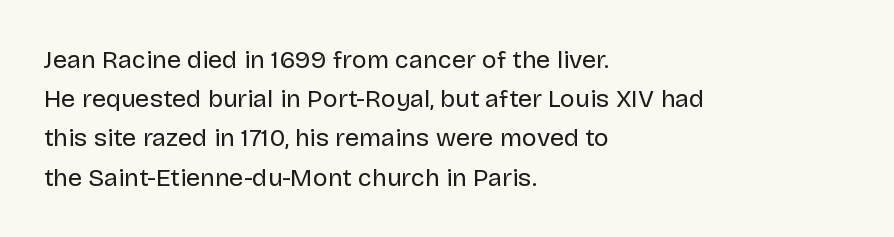
The image shows 25 px text type, upright; set left-aligned, normal line spacing (1.57x), normal letter spacing, not underlined.
